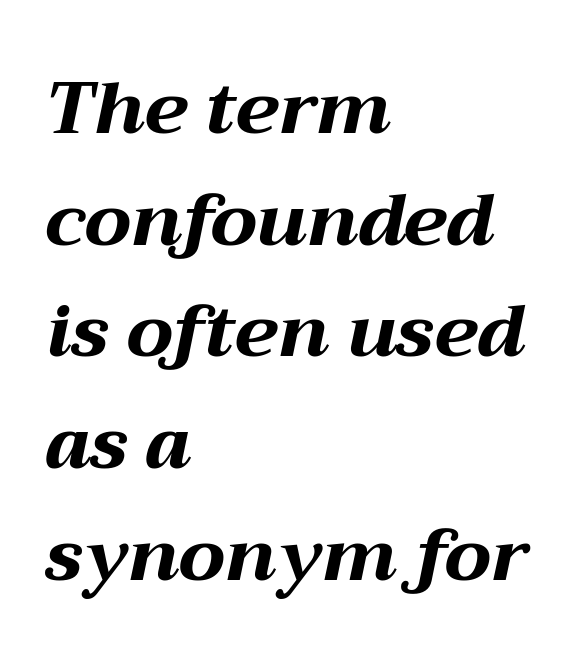
Every character sits at an angle, as italics do. A typesetter would call this proportional, since set widths differ per character. Set as a true bold cut, around the 700 mark. The rendering keeps characters at their native spacing. Casual observation: everything's shoved over to the left. Beneath every word, the page is bare.
